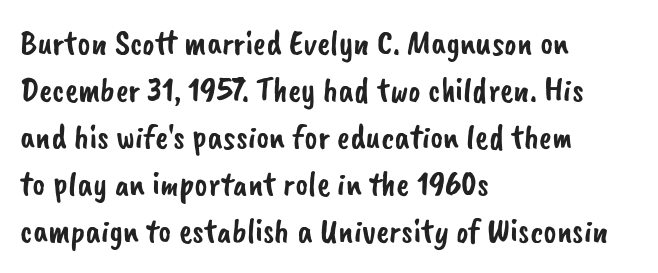
{"serif": "no", "width": "normal", "stroke_contrast": "low", "x_height": "small", "monospaced": "no", "underline": "no", "align": "left", "line_spacing": "normal", "line_spacing_ratio": 1.34, "letter_spacing": "normal", "letter_spacing_em": 0.0, "glyph_px": 35}
